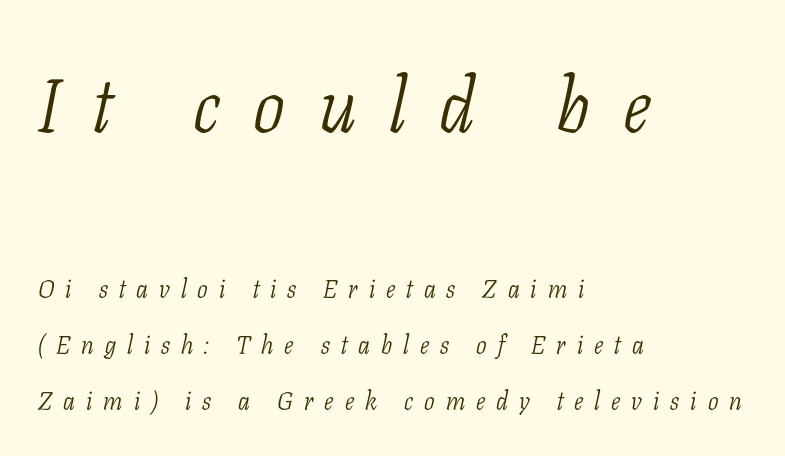
Honestly, there is no underline to notice here at all. Does the lettering tilt? It does — this is italic. On a weight scale, this lands at 450 or below. These lines have a slow, spaced-out rhythm from letter to letter. The block of text is sparse from top to bottom, with ample space between rows.
